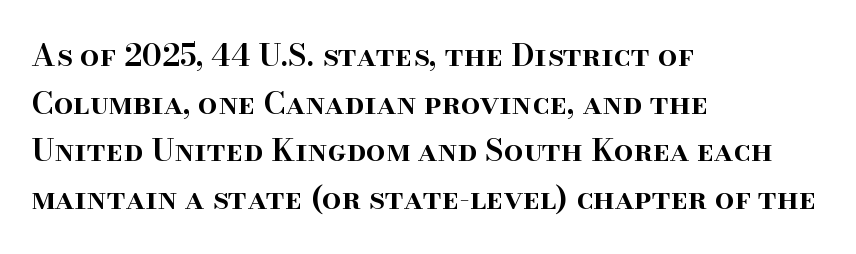
{"serif": "yes", "italic": "no", "bold": "semi", "weight": "semibold", "width": "normal", "stroke_contrast": "high", "x_height": "small", "monospaced": "no", "underline": "no", "align": "left", "line_spacing": "normal", "line_spacing_ratio": 1.54, "letter_spacing": "normal", "letter_spacing_em": 0.0, "glyph_px": 31}
